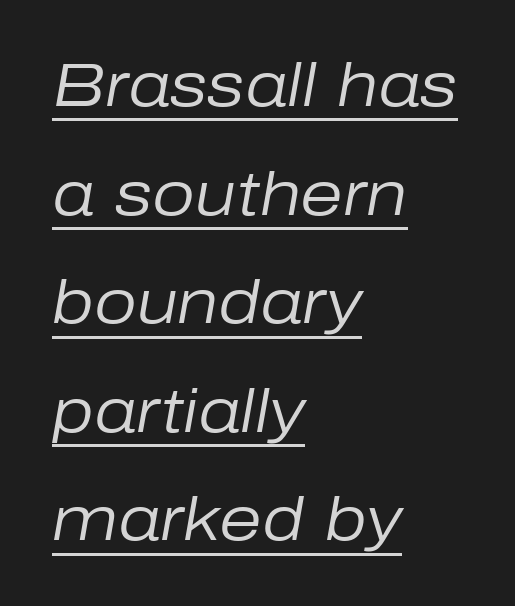
Do the characters align in a grid? No, the font is proportional. Is the stroke heavy? The answer is a plain regular-or-lighter. Is the type slanted? Yes — the strokes lean at a clear angle. Short and long lines alike share a common starting point at left. Caption: lettering with a line underneath.
